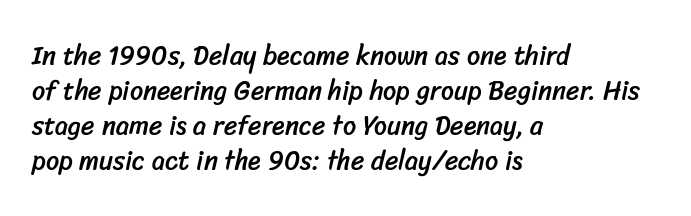
Glance below the letters and you will spot only blank space. A typesetter would call this leading conventional body-copy spacing. Nothing unusual about the tracking: characters are spaced as the font intends. The text block is weighted toward the left margin, trailing off unevenly rightward.
